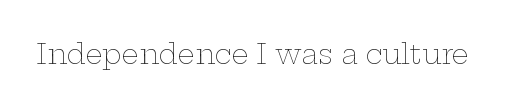
The image shows 27 px text type, upright; set normal letter spacing, not underlined.
